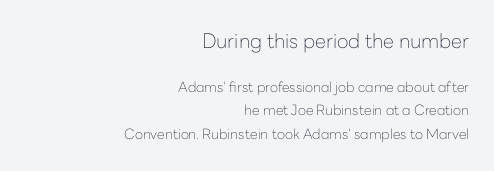
The image shows 20 px text type, upright; set right-aligned, normal line spacing (1.68x), normal letter spacing, not underlined; the first (top) block is 1.43x larger.
